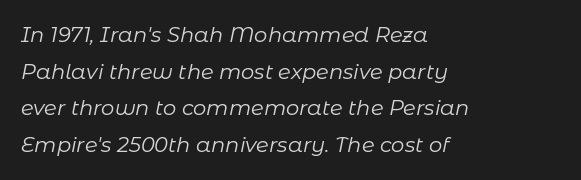
Decoration check: the copy has no underline. The gaps between neighbouring characters are ordinary and unremarkable. This sample is left-justified, so line endings fall wherever the words run out. When letters slant like this, we call the style italic.
